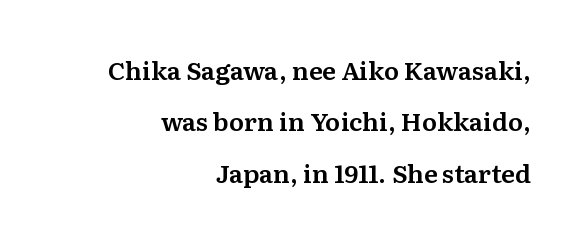
The image shows 25 px text type, upright; set right-aligned, loose line spacing (2.06x), normal letter spacing, not underlined.
